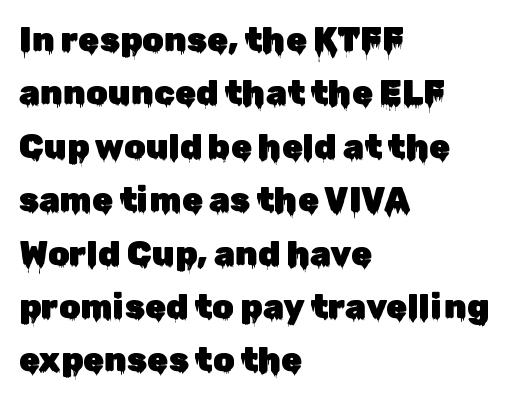
{"serif": "no", "italic": "no", "width": "normal", "stroke_contrast": "low", "x_height": "medium", "monospaced": "no", "underline": "no", "align": "left", "line_spacing": "normal", "line_spacing_ratio": 1.57, "letter_spacing": "normal", "letter_spacing_em": 0.0, "glyph_px": 34}
